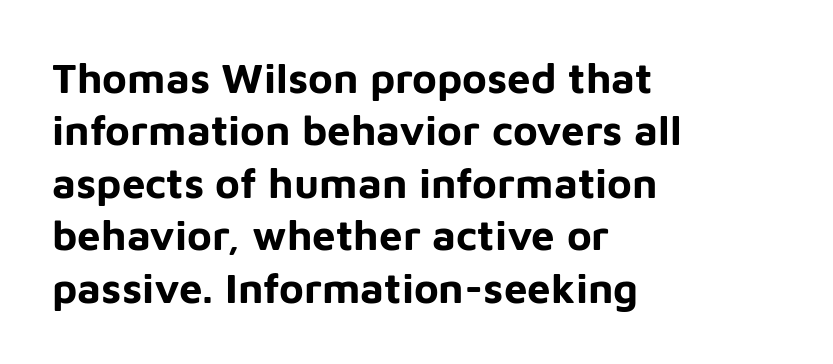
{"serif": "no", "italic": "no", "bold": "yes", "weight": "bold", "width": "normal", "stroke_contrast": "low", "x_height": "medium", "monospaced": "no", "underline": "no", "align": "left", "line_spacing": "normal", "line_spacing_ratio": 1.25, "letter_spacing": "normal", "letter_spacing_em": 0.0, "glyph_px": 42}
